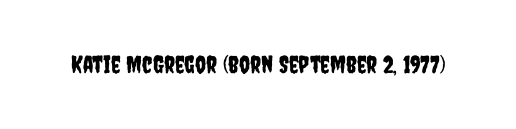
Observe the ordinary spacing: letters are neighbours, not strangers. Underline: absent. Rendered with straight, roman letterforms.
